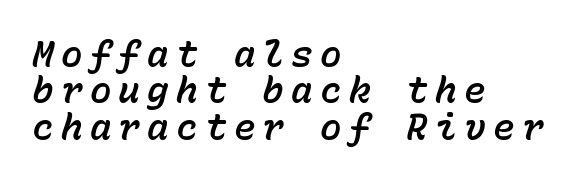
Horizontal bands of white between lines are thin slivers. The letters march in equal steps, a hallmark of fixed-pitch type. Rule under the text: the space is simply empty. The specimen reads as italic at a glance.
